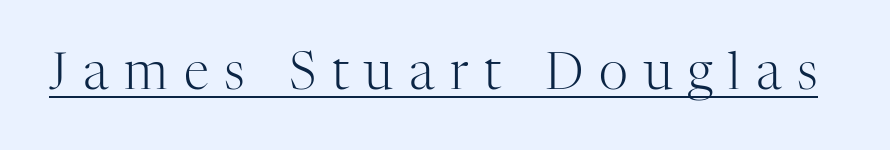
Weight: regular or lighter. The typesetter has applied underlining to the passage shown. A serif font was chosen for this passage. The lettering stays uniformly vertical, giving the passage a roman look. Note the varied advance widths — an 'i' is clearly narrower than an 'm'. The tracking reads as deliberately expanded to a designer's eye.
